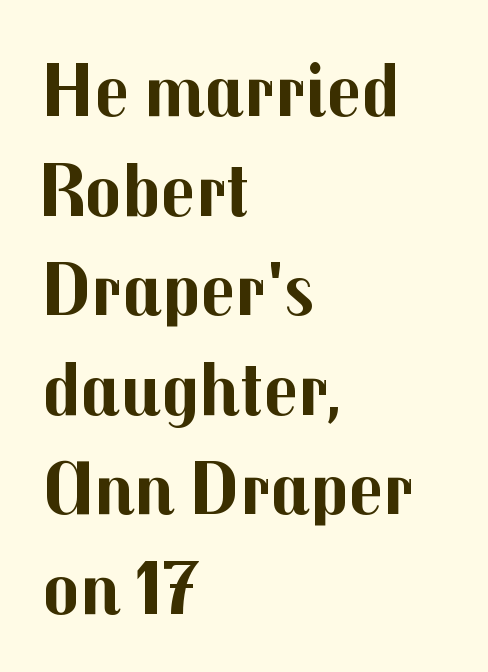
Q: Is the text bold? A: Yes.
Q: Is the text italic (slanted)? A: No, it is upright.
Q: Is the typeface a serif or a sans-serif typeface? A: Sans-serif.
Q: Is the text underlined? A: No.
Q: How is the paragraph aligned? A: Left-aligned.
Q: Is the spacing between letters normal or unusually wide? A: Normal.
Q: Is the spacing between lines tight, normal or loose? A: Normal.
Q: Width (condensed, normal, or wide)? A: Normal.
Q: Stroke contrast? A: Medium.
Q: x-height? A: Medium.
Q: Monospaced? A: No.
